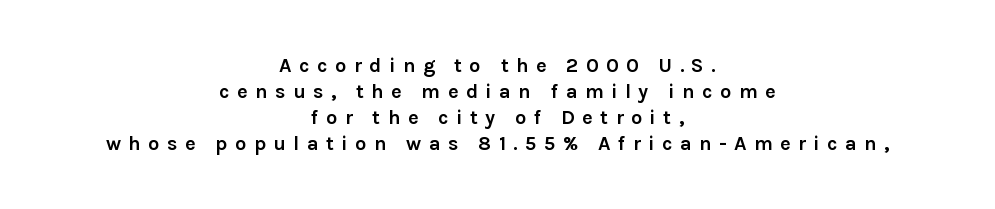
The image shows 20 px bold type, upright; set centered, normal line spacing (1.3x), unusually wide letter spacing (+0.37 em), not underlined.
